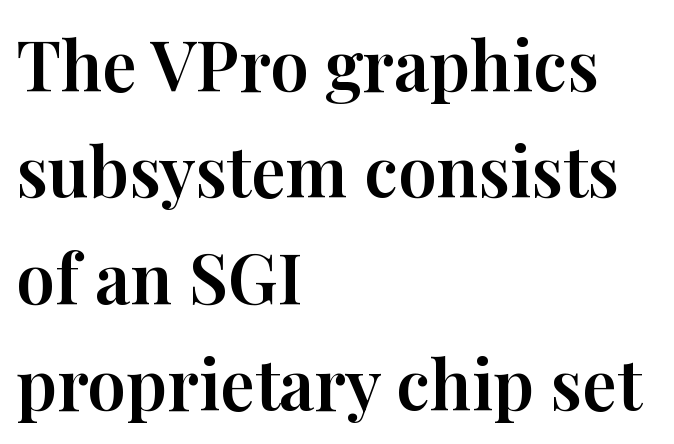
Q: Is the text italic (slanted)? A: No, it is upright.
Q: Is the typeface a serif or a sans-serif typeface? A: Serif.
Q: Is the text underlined? A: No.
Q: How is the paragraph aligned? A: Left-aligned.
Q: Is the spacing between letters normal or unusually wide? A: Normal.
Q: Is the spacing between lines tight, normal or loose? A: Normal.
Q: Width (condensed, normal, or wide)? A: Normal.
Q: Stroke contrast? A: High.
Q: x-height? A: Medium.
Q: Monospaced? A: No.
